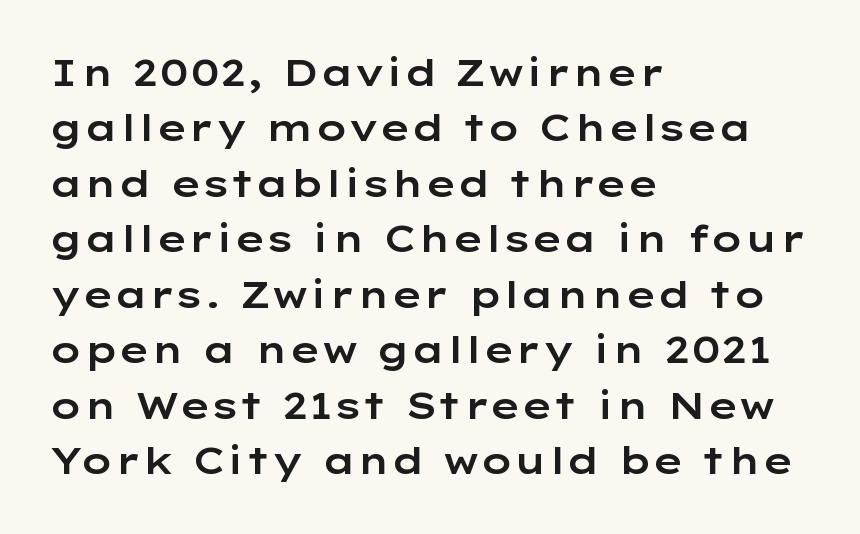
The image shows 37 px wide sans-serif type, upright; set left-aligned, normal line spacing (1.5x), normal letter spacing, not underlined; low stroke contrast and a medium x-height.
